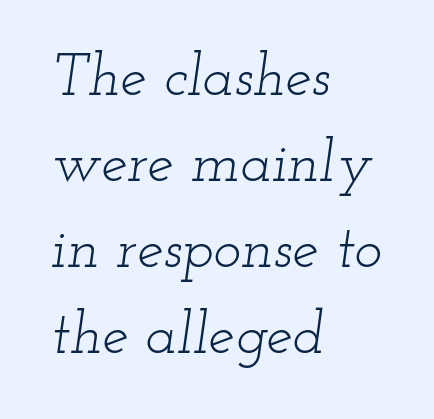
{"serif": "yes", "italic": "yes", "lean": "right", "slant_degrees": 12, "bold": "no", "weight": "light", "width": "wide", "stroke_contrast": "low", "x_height": "small", "monospaced": "no", "underline": "no", "align": "left", "line_spacing": "normal", "line_spacing_ratio": 1.46, "letter_spacing": "normal", "letter_spacing_em": 0.0, "glyph_px": 59}
